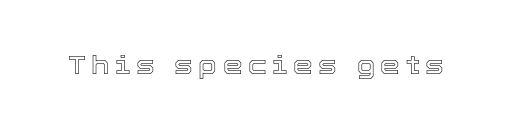
Q: Is the text italic (slanted)? A: No, it is upright.
Q: Is the text underlined? A: No.
Q: Is the spacing between letters normal or unusually wide? A: Unusually wide.
